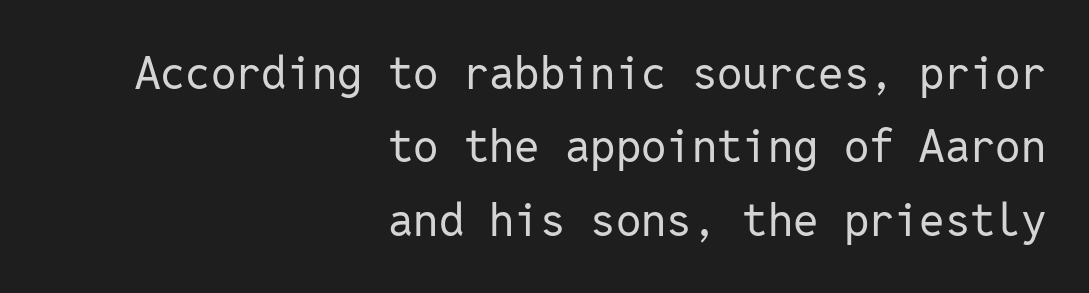
Q: Is the text bold? A: No.
Q: Is the text italic (slanted)? A: No, it is upright.
Q: Is the typeface a serif or a sans-serif typeface? A: Sans-serif.
Q: Is the text underlined? A: No.
Q: How is the paragraph aligned? A: Right-aligned.
Q: Is the spacing between letters normal or unusually wide? A: Normal.
Q: Is the spacing between lines tight, normal or loose? A: Normal.
Q: Width (condensed, normal, or wide)? A: Normal.
Q: Stroke contrast? A: Low.
Q: x-height? A: Medium.
Q: Monospaced? A: Yes.
